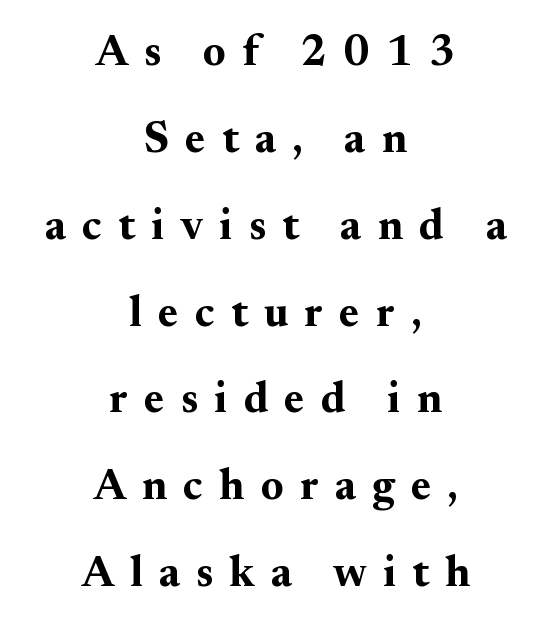
The image shows 43 px bold serif type, upright; set centered, loose line spacing (2.02x), unusually wide letter spacing (+0.38 em), not underlined; medium stroke contrast and a small x-height.
